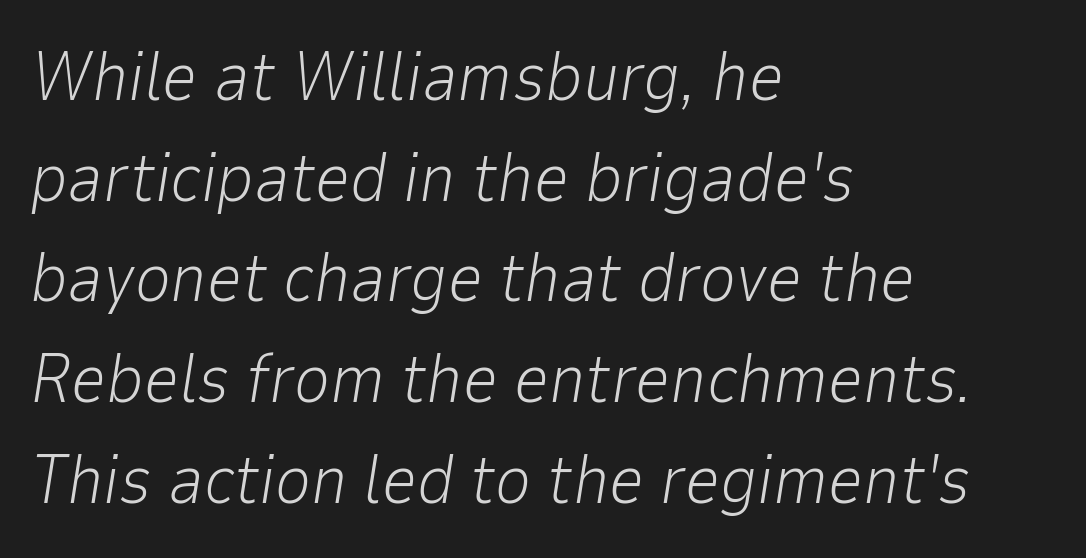
Weight class: somewhere from thin through regular. The passage shown is not underscored anywhere. The letters advance in unequal steps, a hallmark of proportional type. Typeset ragged right — the left edge is the straight one. Each word holds together tightly as a unit, with standard inter-letter gaps.
